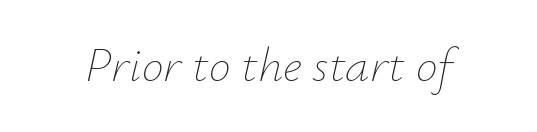
The image shows 49 px thin type, italic (leaning right); set normal letter spacing, not underlined; low stroke contrast and a small x-height.
